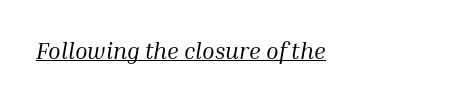
The image shows 23 px text type, italic (leaning right); set left-aligned, normal letter spacing, underlined.
